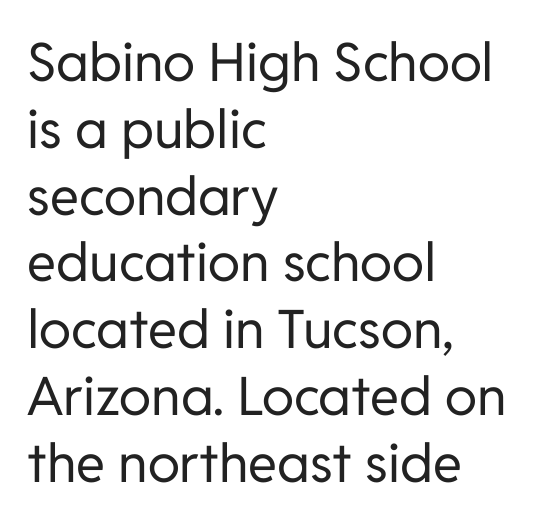
{"serif": "no", "italic": "no", "bold": "no", "weight": "regular", "width": "normal", "stroke_contrast": "low", "x_height": "medium", "monospaced": "no", "underline": "no", "align": "left", "line_spacing": "normal", "line_spacing_ratio": 1.26, "letter_spacing": "normal", "letter_spacing_em": 0.0, "glyph_px": 53}
